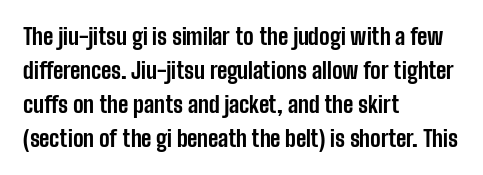
{"italic": "no", "bold": "yes", "underline": "no", "align": "left", "line_spacing": "normal", "line_spacing_ratio": 1.54, "letter_spacing": "normal", "letter_spacing_em": 0.0, "glyph_px": 22}
